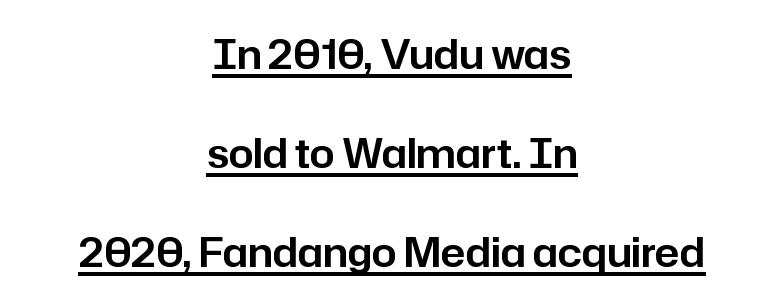
Q: Is the text italic (slanted)? A: No, it is upright.
Q: Is the typeface a serif or a sans-serif typeface? A: Sans-serif.
Q: Is the text underlined? A: Yes.
Q: How is the paragraph aligned? A: Centered.
Q: Is the spacing between letters normal or unusually wide? A: Normal.
Q: Is the spacing between lines tight, normal or loose? A: Loose.
Q: Width (condensed, normal, or wide)? A: Normal.
Q: Stroke contrast? A: Low.
Q: x-height? A: Medium.
Q: Monospaced? A: No.
